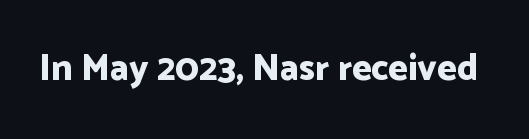
Q: Is the text bold? A: Yes.
Q: Is the text italic (slanted)? A: No, it is upright.
Q: Is the typeface a serif or a sans-serif typeface? A: Sans-serif.
Q: Is the text underlined? A: No.
Q: Is the spacing between letters normal or unusually wide? A: Normal.
Q: Width (condensed, normal, or wide)? A: Normal.
Q: Stroke contrast? A: Low.
Q: x-height? A: Medium.
Q: Monospaced? A: No.
